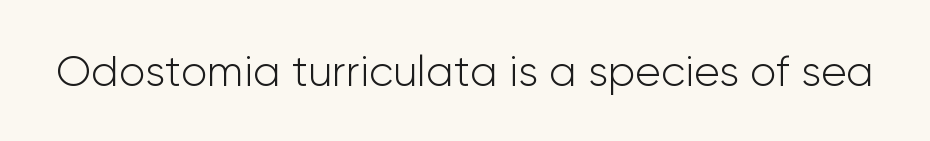
{"serif": "no", "italic": "no", "bold": "no", "weight": "light", "width": "normal", "stroke_contrast": "low", "x_height": "medium", "monospaced": "no", "underline": "no", "letter_spacing": "normal", "letter_spacing_em": 0.0, "glyph_px": 43}
